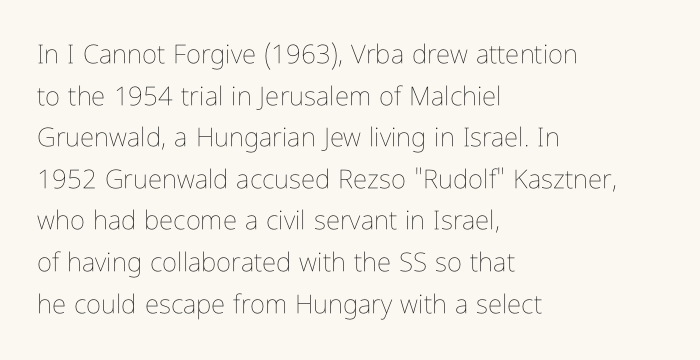
{"italic": "no", "bold": "no", "underline": "no", "align": "left", "line_spacing": "normal", "line_spacing_ratio": 1.6, "letter_spacing": "normal", "letter_spacing_em": 0.0, "glyph_px": 26}
